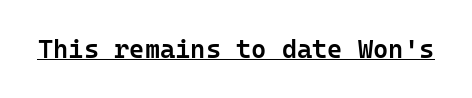
The image shows 26 px text type, upright; set normal letter spacing, underlined.
